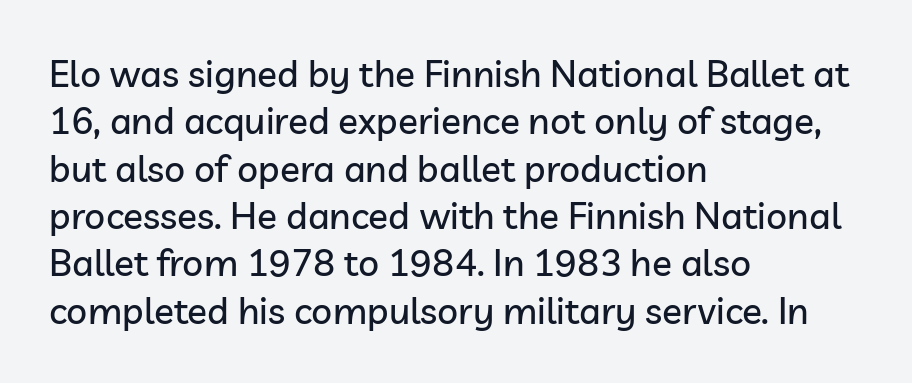
{"serif": "no", "italic": "no", "width": "normal", "stroke_contrast": "low", "x_height": "medium", "monospaced": "no", "underline": "no", "align": "left", "line_spacing": "normal", "line_spacing_ratio": 1.28, "letter_spacing": "normal", "letter_spacing_em": 0.0, "glyph_px": 37}
